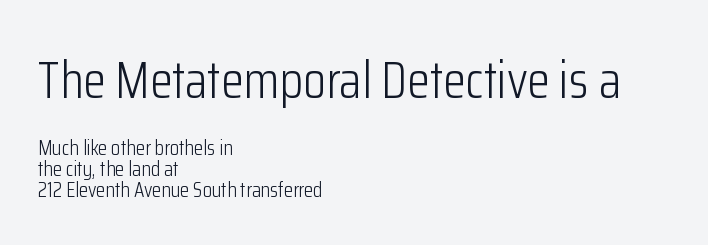
{"serif": "no", "italic": "no", "bold": "no", "weight": "light", "width": "condensed", "stroke_contrast": "low", "x_height": "medium", "monospaced": "no", "underline": "no", "align": "left", "line_spacing": "tight", "line_spacing_ratio": 0.99, "letter_spacing": "normal", "letter_spacing_em": 0.0, "larger_block": "first", "size_ratio": 2.48, "glyph_px": 52}
